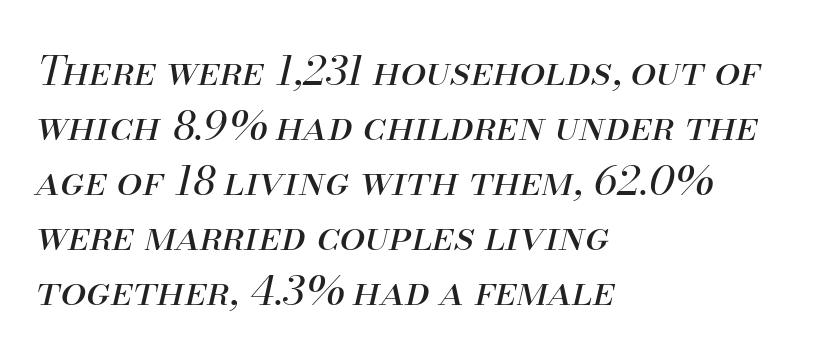
Q: Is the text bold? A: No.
Q: Is the text italic (slanted)? A: Yes, it leans right by about 13 degrees.
Q: Is the text underlined? A: No.
Q: How is the paragraph aligned? A: Left-aligned.
Q: Is the spacing between letters normal or unusually wide? A: Normal.
Q: Is the spacing between lines tight, normal or loose? A: Normal.
Q: Width (condensed, normal, or wide)? A: Normal.
Q: Stroke contrast? A: Medium.
Q: x-height? A: Small.
Q: Monospaced? A: No.
